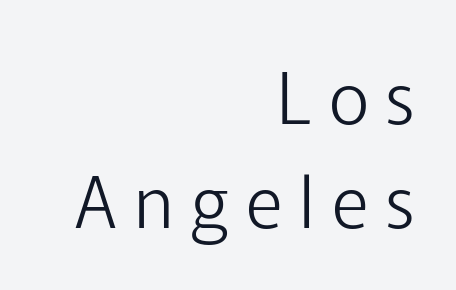
Q: Is the text bold? A: No.
Q: Is the text italic (slanted)? A: No, it is upright.
Q: Is the typeface a serif or a sans-serif typeface? A: Sans-serif.
Q: Is the text underlined? A: No.
Q: How is the paragraph aligned? A: Right-aligned.
Q: Is the spacing between letters normal or unusually wide? A: Unusually wide.
Q: Is the spacing between lines tight, normal or loose? A: Normal.
Q: Width (condensed, normal, or wide)? A: Normal.
Q: Stroke contrast? A: Low.
Q: x-height? A: Medium.
Q: Monospaced? A: No.
